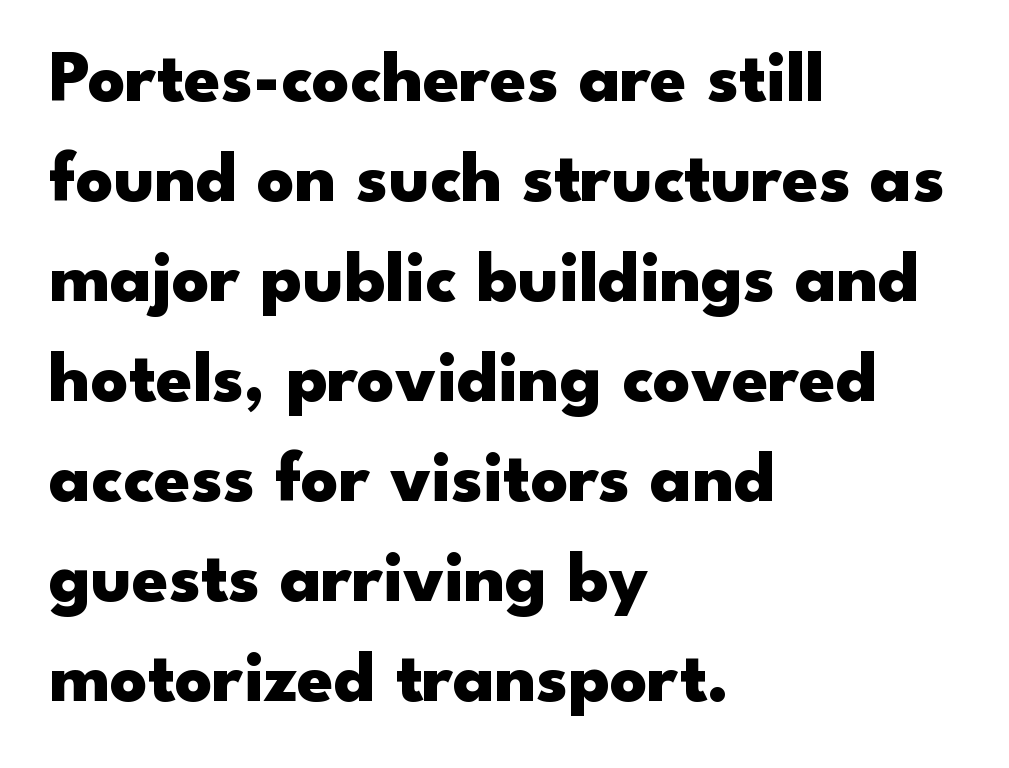
{"serif": "no", "italic": "no", "bold": "yes", "weight": "heavy", "width": "wide", "stroke_contrast": "low", "x_height": "small", "monospaced": "no", "underline": "no", "align": "left", "line_spacing": "normal", "line_spacing_ratio": 1.37, "letter_spacing": "normal", "letter_spacing_em": 0.0, "glyph_px": 73}
